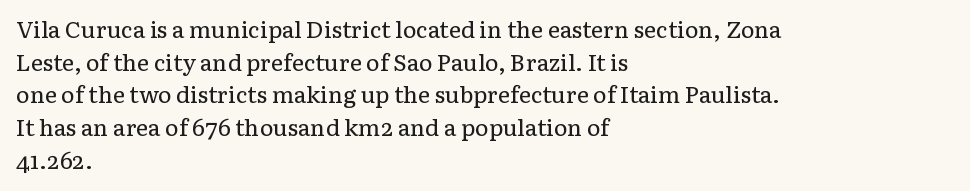
Q: Is the text bold? A: No.
Q: Is the text italic (slanted)? A: No, it is upright.
Q: Is the text underlined? A: No.
Q: How is the paragraph aligned? A: Left-aligned.
Q: Is the spacing between letters normal or unusually wide? A: Normal.
Q: Is the spacing between lines tight, normal or loose? A: Normal.
